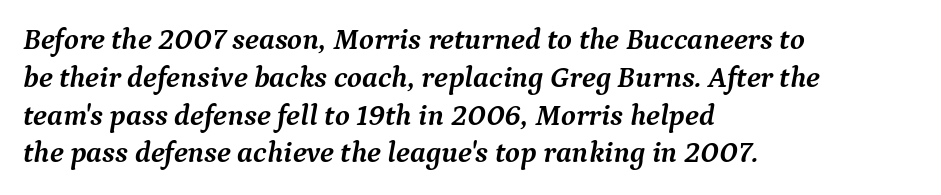
{"serif": "yes", "italic": "yes", "lean": "right", "slant_degrees": 9, "bold": "yes", "weight": "semibold", "width": "normal", "stroke_contrast": "medium", "x_height": "medium", "monospaced": "no", "underline": "no", "align": "left", "line_spacing": "normal", "line_spacing_ratio": 1.26, "letter_spacing": "normal", "letter_spacing_em": 0.0, "glyph_px": 30}
